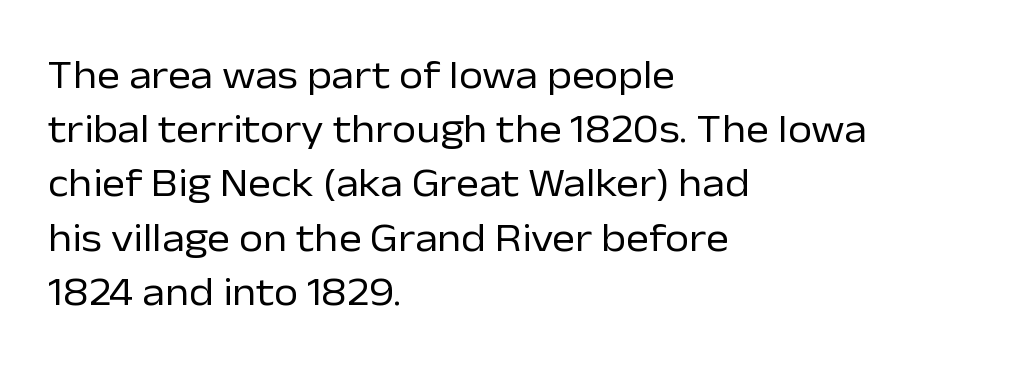
The font is comparable to plain body text, perhaps lighter. The baseline area is clear. Observe the absence of serifs on each vertical stroke in this sample. Think of a printed novel: that variable character pitch is what you see here. The axis of the letterforms is exactly vertical. Every row of glyphs begins at an identical x-position on the left.
